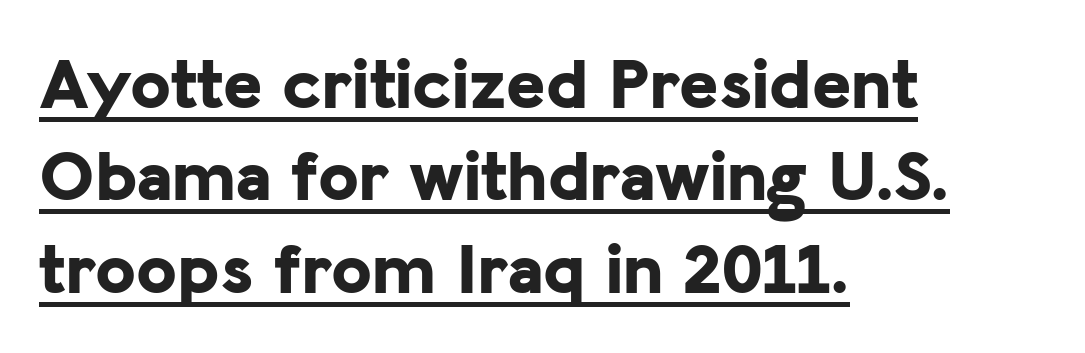
Q: Is the text bold? A: Yes.
Q: Is the text italic (slanted)? A: No, it is upright.
Q: Is the typeface a serif or a sans-serif typeface? A: Sans-serif.
Q: Is the text underlined? A: Yes.
Q: How is the paragraph aligned? A: Left-aligned.
Q: Is the spacing between letters normal or unusually wide? A: Normal.
Q: Is the spacing between lines tight, normal or loose? A: Normal.
Q: Width (condensed, normal, or wide)? A: Normal.
Q: Stroke contrast? A: Low.
Q: x-height? A: Medium.
Q: Monospaced? A: No.
